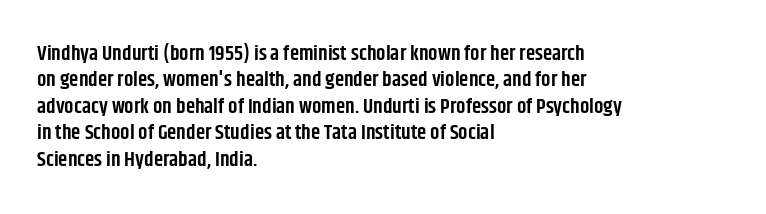
Its strokes are somewhat broadened, the hallmark of semibold type. Notice how descenders clear the ascenders below comfortably — that's standard leading. The letters stand straight up with perfectly vertical stems. Compared with a centered layout, this one pins lines to the left instead.
